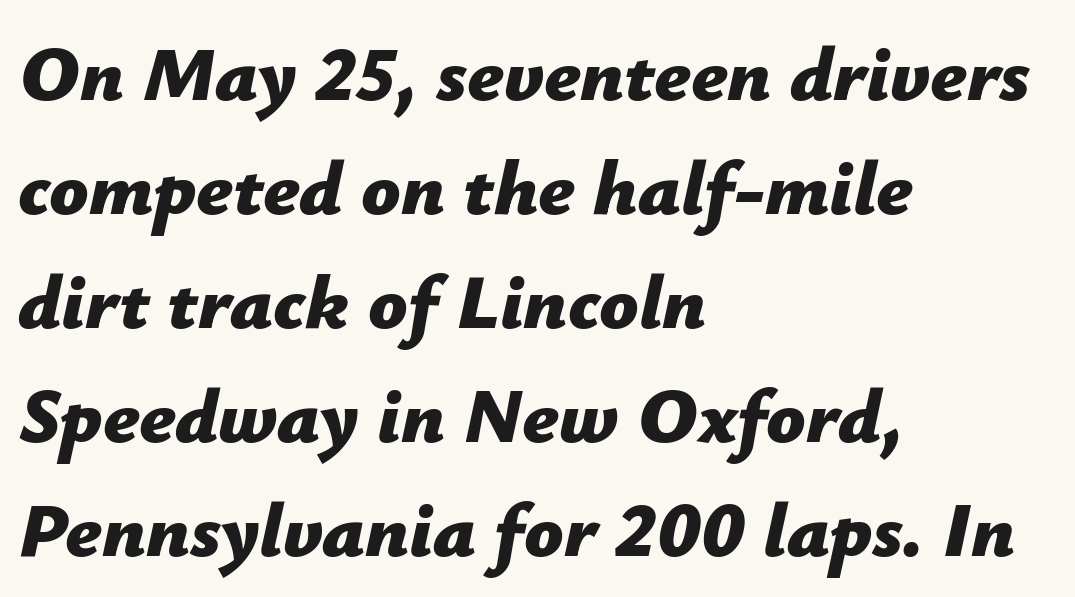
Q: Is the text bold? A: Yes.
Q: Is the text italic (slanted)? A: Yes, it leans right by about 12 degrees.
Q: Is the text underlined? A: No.
Q: How is the paragraph aligned? A: Left-aligned.
Q: Is the spacing between letters normal or unusually wide? A: Normal.
Q: Is the spacing between lines tight, normal or loose? A: Normal.
Q: Width (condensed, normal, or wide)? A: Normal.
Q: Stroke contrast? A: Low.
Q: x-height? A: Medium.
Q: Monospaced? A: No.
